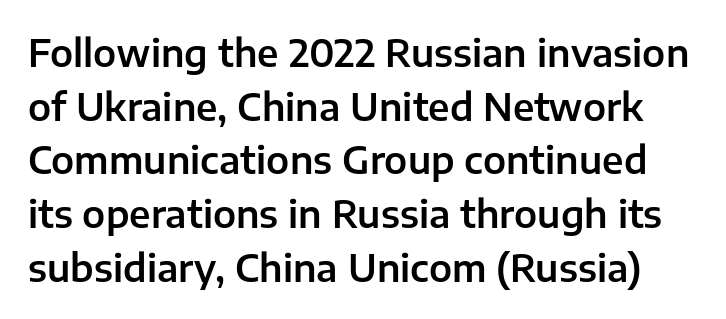
{"serif": "no", "italic": "no", "width": "normal", "stroke_contrast": "low", "x_height": "medium", "monospaced": "no", "underline": "no", "line_spacing": "normal", "line_spacing_ratio": 1.45, "letter_spacing": "normal", "letter_spacing_em": 0.0, "glyph_px": 37}
